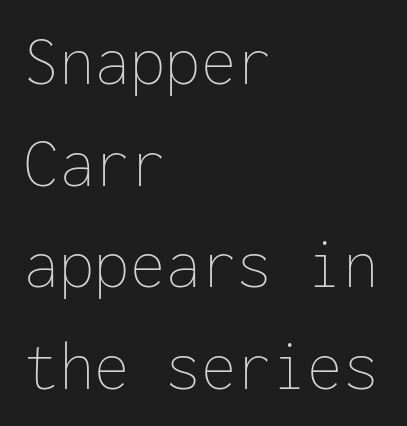
{"italic": "no", "bold": "no", "weight": "thin", "width": "normal", "stroke_contrast": "low", "x_height": "medium", "monospaced": "yes", "underline": "no", "align": "left", "line_spacing": "normal", "line_spacing_ratio": 1.43, "letter_spacing": "normal", "letter_spacing_em": 0.0, "glyph_px": 71}
